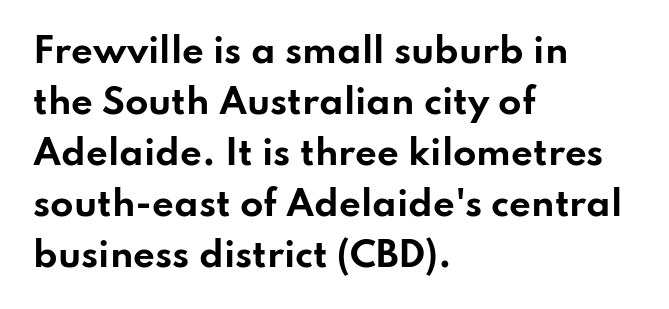
Heavy-handed strokes throughout: this text is bold. Each row of text sits above clean, open space. Caption: standard tracking, unaltered. You could not count columns in this text — the font is proportionally spaced. Every row of glyphs begins at an identical x-position on the left.
